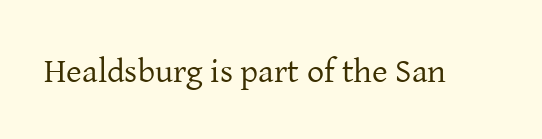
Summary of weight: not heavy and not bold. Underline: absent. The designer went with a serif here, giving each stem small feet. Default kerning and tracking; the words read as compact shapes. Characters remain perfectly vertical along every line. Spacing verdict: proportional, widths tailored to each character.
